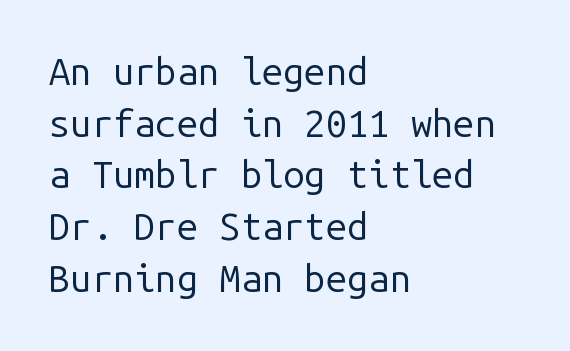
{"serif": "no", "italic": "no", "bold": "no", "weight": "regular", "width": "normal", "stroke_contrast": "low", "x_height": "medium", "monospaced": "yes", "underline": "no", "align": "left", "line_spacing": "normal", "line_spacing_ratio": 1.36, "letter_spacing": "normal", "letter_spacing_em": 0.0, "glyph_px": 38}
